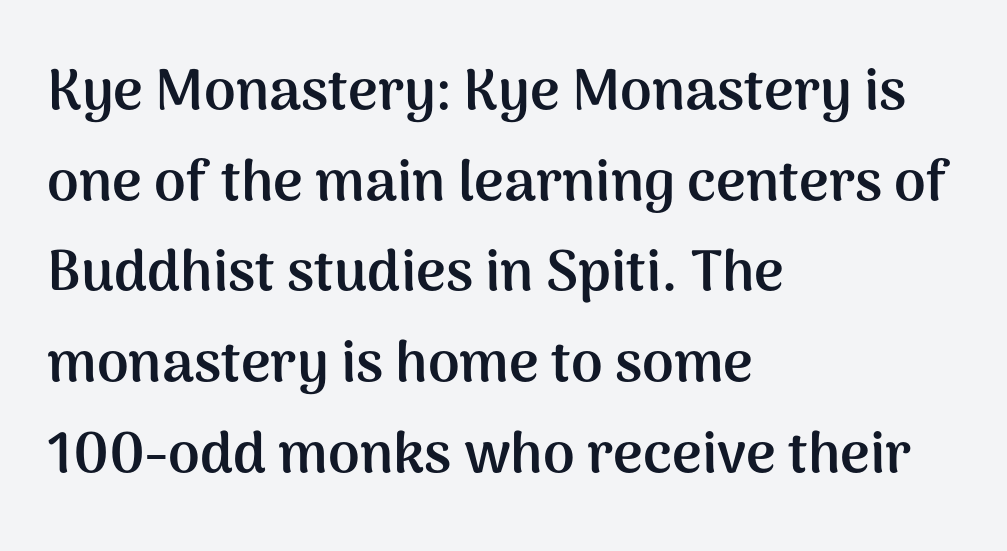
Q: Is the text bold? A: Yes.
Q: Is the text italic (slanted)? A: No, it is upright.
Q: Is the typeface a serif or a sans-serif typeface? A: Sans-serif.
Q: Is the text underlined? A: No.
Q: How is the paragraph aligned? A: Left-aligned.
Q: Is the spacing between letters normal or unusually wide? A: Normal.
Q: Is the spacing between lines tight, normal or loose? A: Normal.
Q: Width (condensed, normal, or wide)? A: Normal.
Q: Stroke contrast? A: Medium.
Q: x-height? A: Medium.
Q: Monospaced? A: No.
